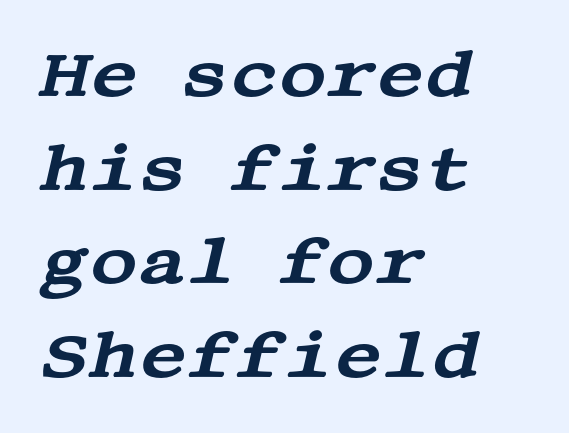
Q: Is the text italic (slanted)? A: Yes, it leans right by about 13 degrees.
Q: Is the typeface a serif or a sans-serif typeface? A: Serif.
Q: Is the text underlined? A: No.
Q: How is the paragraph aligned? A: Left-aligned.
Q: Is the spacing between letters normal or unusually wide? A: Normal.
Q: Is the spacing between lines tight, normal or loose? A: Normal.
Q: Width (condensed, normal, or wide)? A: Wide.
Q: Stroke contrast? A: Medium.
Q: x-height? A: Large.
